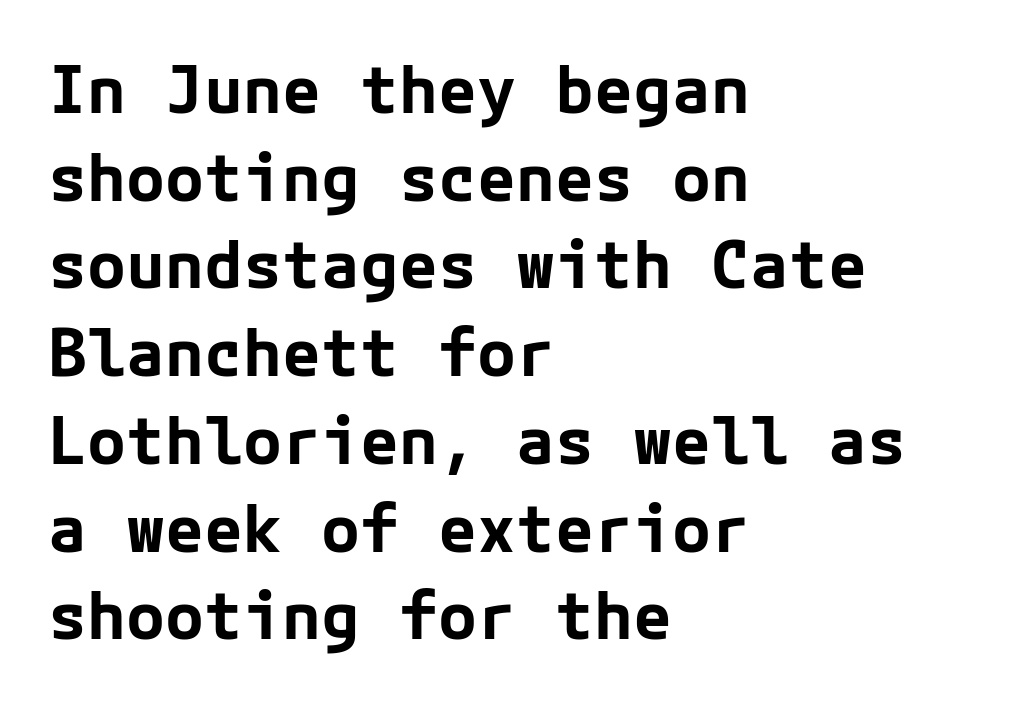
Set as a true bold cut, around the 700 mark. No feet cap the strokes, marking this as sans-serif type. Does extra space separate the letters? No, they use regular spacing. Reading down the column, the eye jumps a familiar distance to each next line. The axis of the letterforms is exactly vertical. In CSS terms this would be text-align: left.
